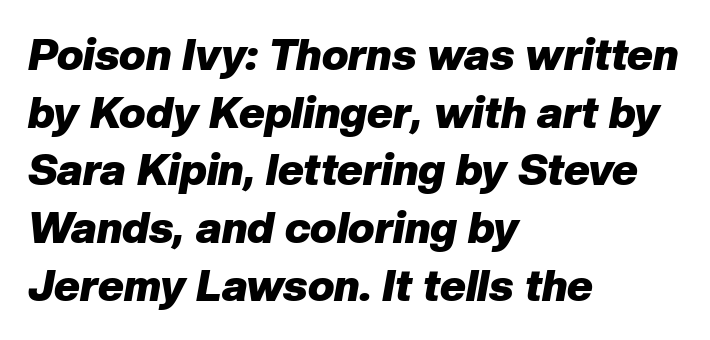
The image shows 44 px heavy type, italic (leaning right); set left-aligned, normal line spacing (1.31x), normal letter spacing, not underlined; low stroke contrast and a medium x-height.
